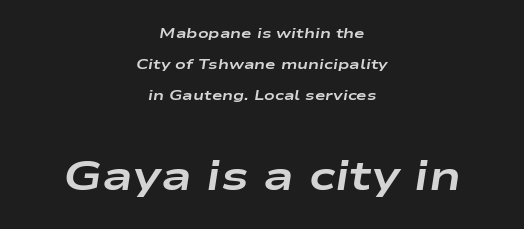
Q: Is the text bold? A: Yes.
Q: Is the text italic (slanted)? A: Yes, it leans right by about 9 degrees.
Q: Is the text underlined? A: No.
Q: How is the paragraph aligned? A: Centered.
Q: Is the spacing between letters normal or unusually wide? A: Normal.
Q: Is the spacing between lines tight, normal or loose? A: Loose.
Q: Which block of text is set in a larger size, the first (top) or the second (bottom)? A: The second (bottom) one.
Q: Width (condensed, normal, or wide)? A: Wide.
Q: Stroke contrast? A: Low.
Q: x-height? A: Medium.
Q: Monospaced? A: No.
